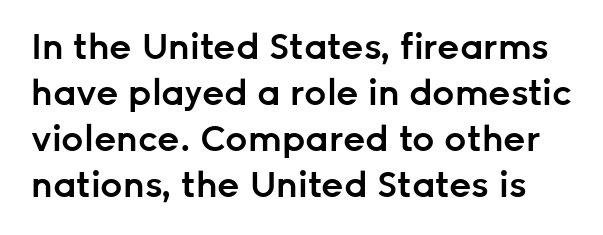
Q: Is the text bold? A: Semi-bold.
Q: Is the text italic (slanted)? A: No, it is upright.
Q: Is the typeface a serif or a sans-serif typeface? A: Sans-serif.
Q: Is the text underlined? A: No.
Q: Is the spacing between letters normal or unusually wide? A: Normal.
Q: Is the spacing between lines tight, normal or loose? A: Normal.
Q: Width (condensed, normal, or wide)? A: Normal.
Q: Stroke contrast? A: Low.
Q: x-height? A: Medium.
Q: Monospaced? A: No.
